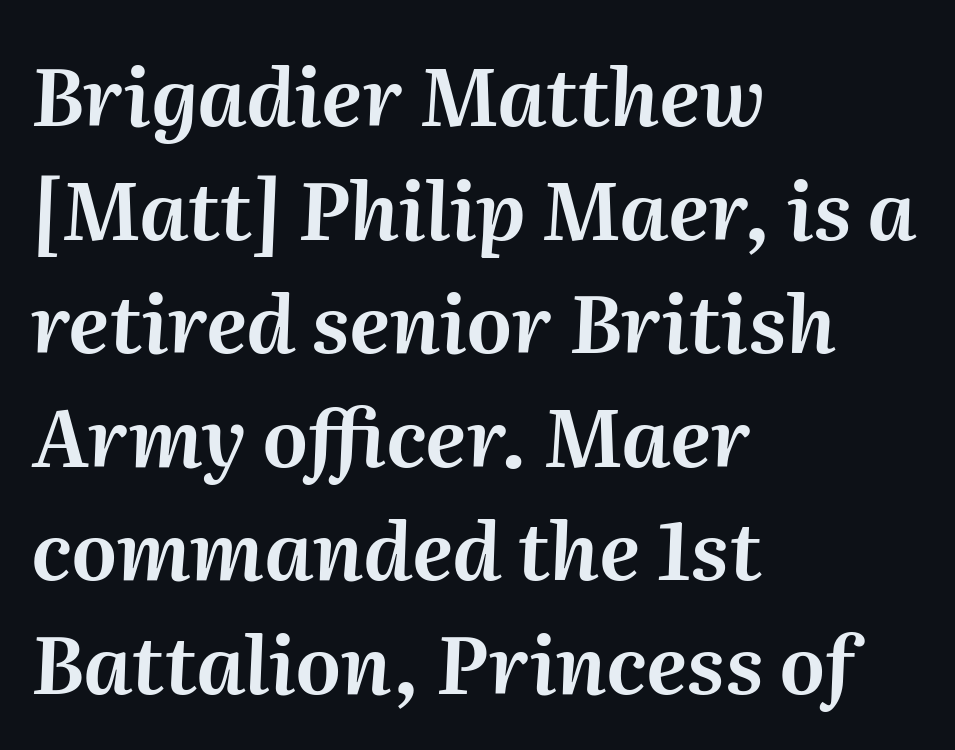
Q: Is the text italic (slanted)? A: Yes, it leans right by about 2 degrees.
Q: Is the text underlined? A: No.
Q: How is the paragraph aligned? A: Left-aligned.
Q: Is the spacing between letters normal or unusually wide? A: Normal.
Q: Is the spacing between lines tight, normal or loose? A: Normal.
Q: Width (condensed, normal, or wide)? A: Normal.
Q: Stroke contrast? A: Medium.
Q: x-height? A: Medium.
Q: Monospaced? A: No.
